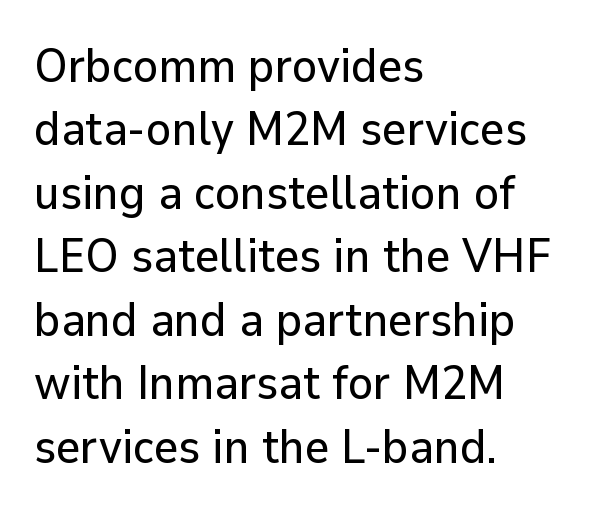
Q: Is the text italic (slanted)? A: No, it is upright.
Q: Is the typeface a serif or a sans-serif typeface? A: Sans-serif.
Q: Is the text underlined? A: No.
Q: How is the paragraph aligned? A: Left-aligned.
Q: Is the spacing between letters normal or unusually wide? A: Normal.
Q: Is the spacing between lines tight, normal or loose? A: Normal.
Q: Width (condensed, normal, or wide)? A: Normal.
Q: Stroke contrast? A: Low.
Q: x-height? A: Medium.
Q: Monospaced? A: No.
